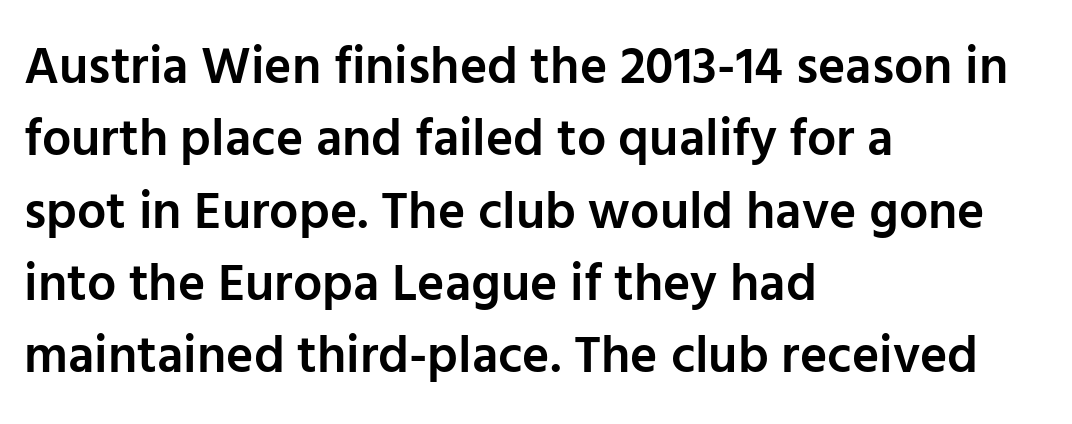
Q: Is the text bold? A: Semi-bold.
Q: Is the text italic (slanted)? A: No, it is upright.
Q: Is the typeface a serif or a sans-serif typeface? A: Sans-serif.
Q: Is the text underlined? A: No.
Q: How is the paragraph aligned? A: Left-aligned.
Q: Is the spacing between letters normal or unusually wide? A: Normal.
Q: Is the spacing between lines tight, normal or loose? A: Normal.
Q: Width (condensed, normal, or wide)? A: Normal.
Q: Stroke contrast? A: Low.
Q: x-height? A: Medium.
Q: Monospaced? A: No.
